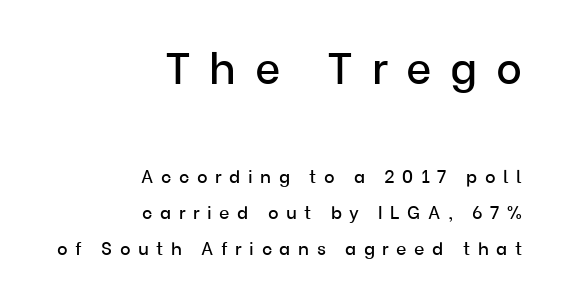
The image shows 44 px sans-serif type, upright; set right-aligned, loose line spacing (2.01x), unusually wide letter spacing (+0.42 em), not underlined; the first (top) block is 2.44x larger; low stroke contrast and a medium x-height.
